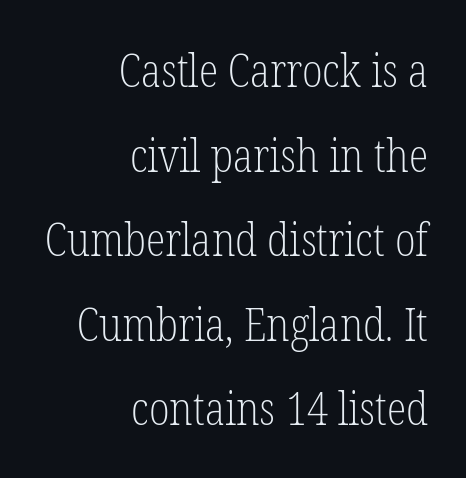
Leftover space on each line is placed entirely before the opening word. I'd call this a serif setting — the letters wear small feet. The gap between lines stays unmarked. Default kerning and tracking; the words read as compact shapes. Weight: not bold — regular or lighter. The passage shown is typed in a proportional face where columns would drift.
